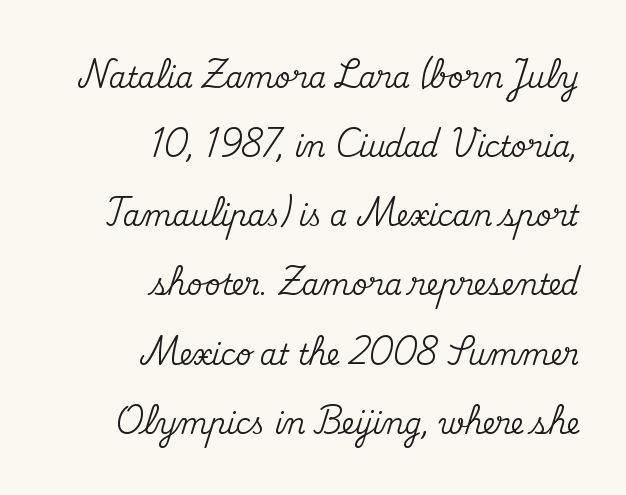
Q: Is the text italic (slanted)? A: Yes.
Q: Is the typeface a serif or a sans-serif typeface? A: Serif.
Q: Is the text underlined? A: No.
Q: How is the paragraph aligned? A: Right-aligned.
Q: Is the spacing between letters normal or unusually wide? A: Normal.
Q: Is the spacing between lines tight, normal or loose? A: Loose.
Q: Width (condensed, normal, or wide)? A: Normal.
Q: Stroke contrast? A: Medium.
Q: x-height? A: Small.
Q: Monospaced? A: No.
